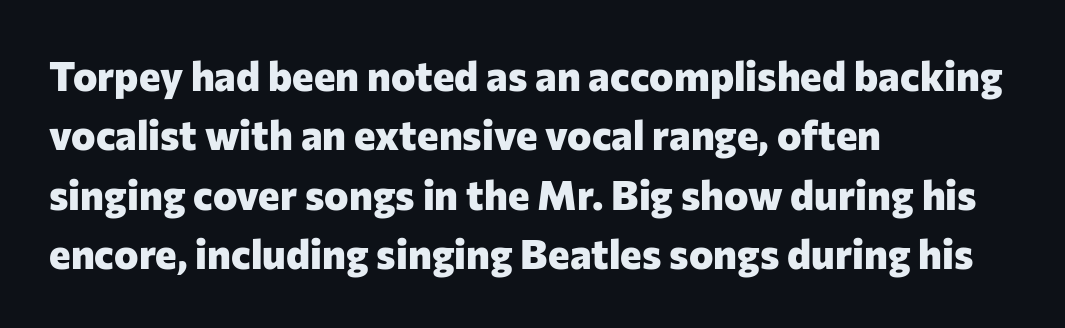
The image shows 41 px heavy sans-serif type, upright; set left-aligned, normal line spacing (1.45x), normal letter spacing, not underlined; low stroke contrast and a medium x-height.
